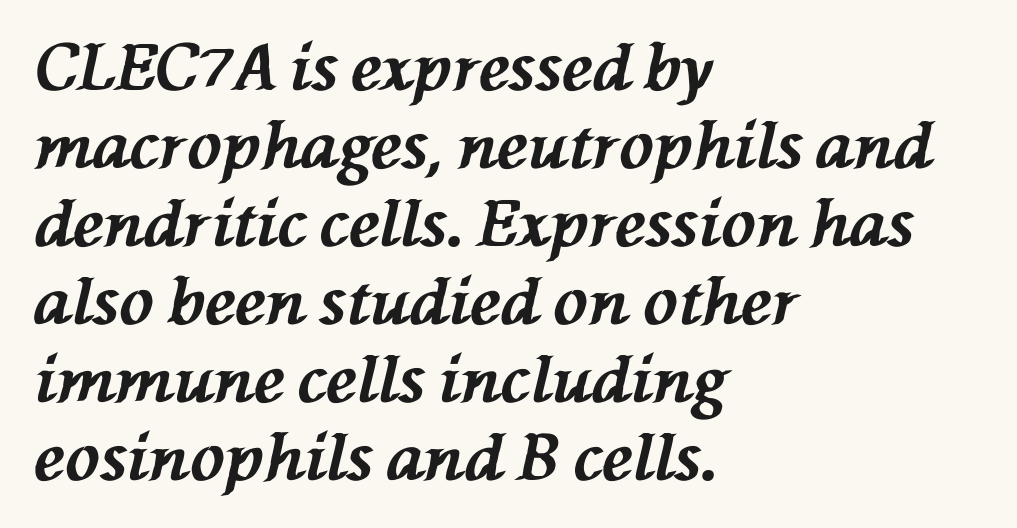
The letters are slanted; this is an italic face. This sample has the flowing, uneven cadence of proportional lettering. The rag falls on the right side of this text block. Is the letter spacing exaggerated? No — it looks like the ordinary default.
